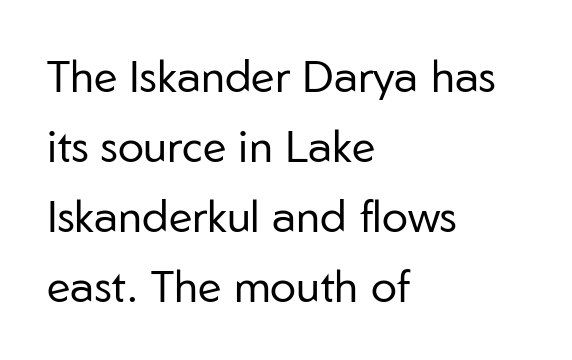
The image shows 44 px regular-weight sans-serif type, upright; set left-aligned, normal line spacing (1.59x), normal letter spacing, not underlined; low stroke contrast and a medium x-height.
